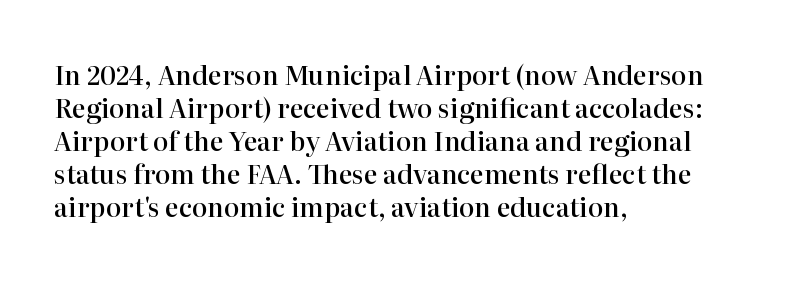
{"italic": "no", "bold": "semi", "underline": "no", "align": "left", "line_spacing": "normal", "line_spacing_ratio": 1.27, "letter_spacing": "normal", "letter_spacing_em": 0.0, "glyph_px": 26}
